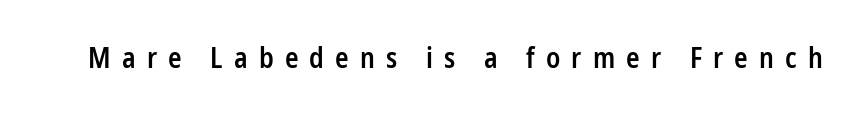
{"serif": "no", "italic": "no", "bold": "semi", "weight": "semibold", "width": "condensed", "stroke_contrast": "low", "x_height": "medium", "monospaced": "no", "underline": "no", "letter_spacing": "wide", "letter_spacing_em": 0.4, "glyph_px": 28}
